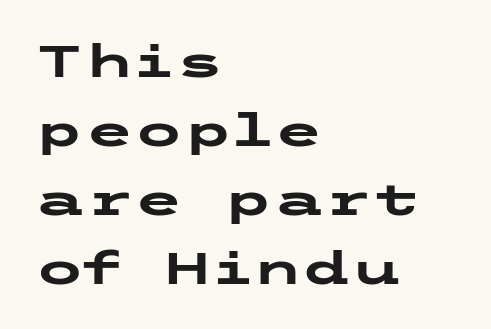
Each line starts at the same left margin while the right side varies. Default kerning and tracking; the words read as compact shapes. This rendering employs a face without finishing strokes, i.e., a sans-serif. I'd describe the lettering as bold — thick and assertive. Check the space under the baseline: it is left empty. Regular leading.
